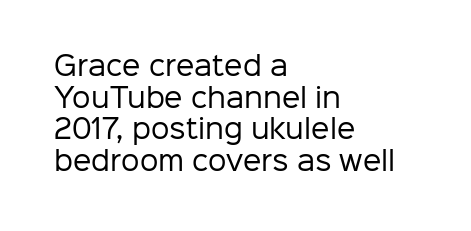
Q: Is the text bold? A: No.
Q: Is the text italic (slanted)? A: No, it is upright.
Q: Is the text underlined? A: No.
Q: How is the paragraph aligned? A: Left-aligned.
Q: Is the spacing between letters normal or unusually wide? A: Normal.
